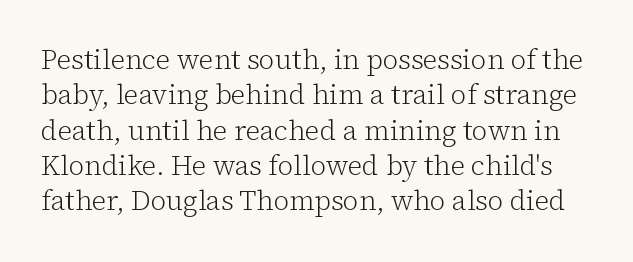
The image shows 27 px text type, upright; set normal line spacing (1.31x), normal letter spacing, not underlined.
